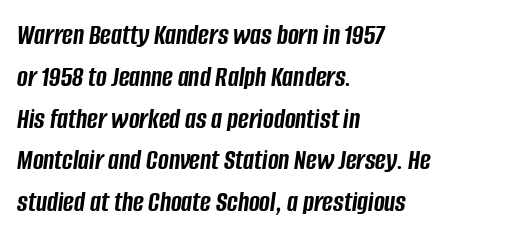
A bare baseline throughout the passage. The lines are quadded left. What stands out about the letter spacing? Nothing — it is the standard amount. The passage shown is typed in a proportional face where columns would drift. The strokes are fattened all the way to bold. These lines were composed using italics.
